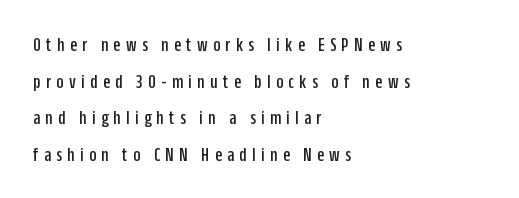
Words float on clear page, feet unadorned. Unlike italic type, these characters show no tilt at all. Is the letter spacing exaggerated? Yes — the characters are pushed far apart. Horizontal alignment here is leftward, the default for most running prose.
